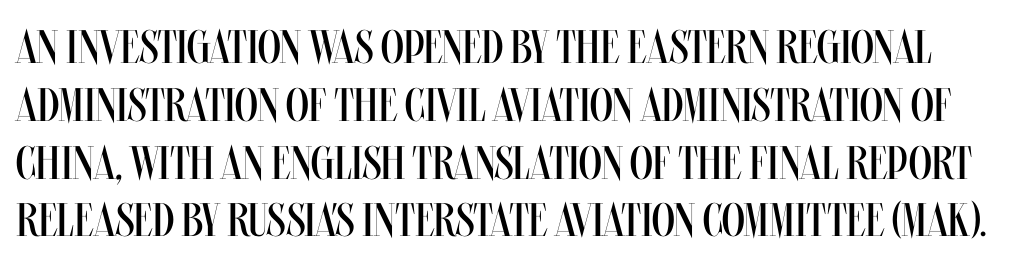
Q: Is the text bold? A: No.
Q: Is the text italic (slanted)? A: No, it is upright.
Q: Is the text underlined? A: No.
Q: Is the spacing between letters normal or unusually wide? A: Normal.
Q: Width (condensed, normal, or wide)? A: Condensed.
Q: Stroke contrast? A: Medium.
Q: x-height? A: Large.
Q: Monospaced? A: No.
